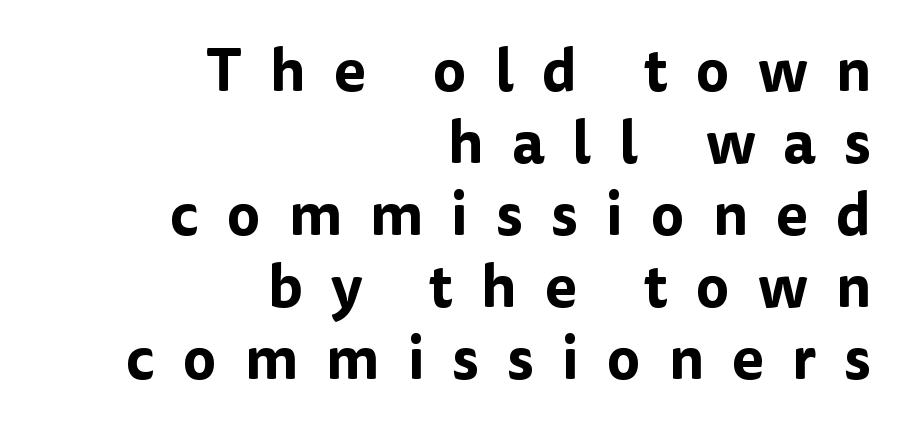
The image shows 59 px sans-serif type, upright; set right-aligned, line spacing 1.22x, unusually wide letter spacing (+0.47 em), not underlined; low stroke contrast and a medium x-height.
